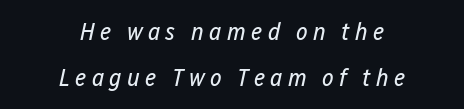
The image shows 25 px text type, italic (leaning right); set centered, line spacing 1.84x, unusually wide letter spacing (+0.21 em), not underlined.
